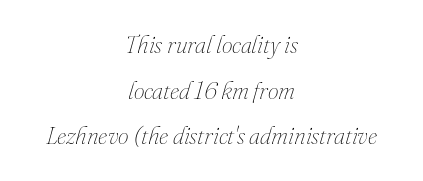
{"italic": "yes", "lean": "right", "slant_degrees": 16, "bold": "no", "underline": "no", "align": "center", "line_spacing": "loose", "line_spacing_ratio": 1.9, "letter_spacing": "normal", "letter_spacing_em": 0.0, "glyph_px": 24}
